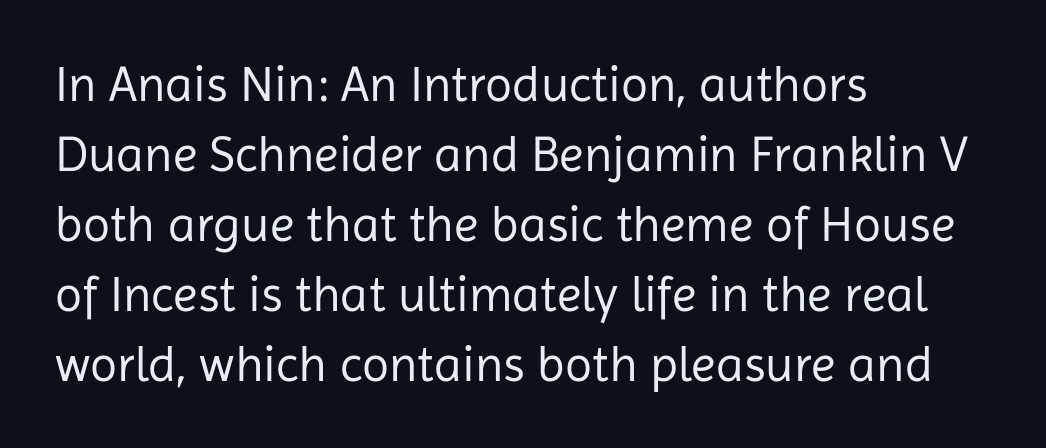
The image shows 50 px regular-weight sans-serif type, upright; set left-aligned, normal line spacing (1.4x), normal letter spacing, not underlined; low stroke contrast and a medium x-height.
